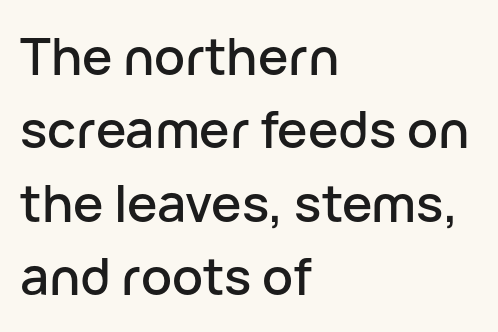
Q: Is the text italic (slanted)? A: No, it is upright.
Q: Is the typeface a serif or a sans-serif typeface? A: Sans-serif.
Q: Is the text underlined? A: No.
Q: How is the paragraph aligned? A: Left-aligned.
Q: Is the spacing between letters normal or unusually wide? A: Normal.
Q: Is the spacing between lines tight, normal or loose? A: Normal.
Q: Width (condensed, normal, or wide)? A: Normal.
Q: Stroke contrast? A: Low.
Q: x-height? A: Medium.
Q: Monospaced? A: No.
